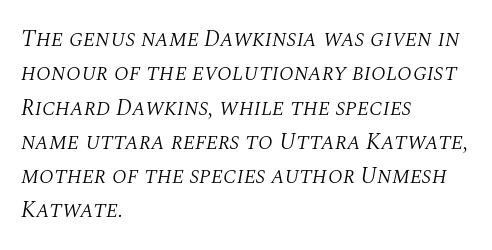
{"italic": "yes", "lean": "right", "slant_degrees": 10, "bold": "no", "underline": "no", "align": "left", "line_spacing": "normal", "line_spacing_ratio": 1.49, "letter_spacing": "normal", "letter_spacing_em": 0.0, "glyph_px": 23}
